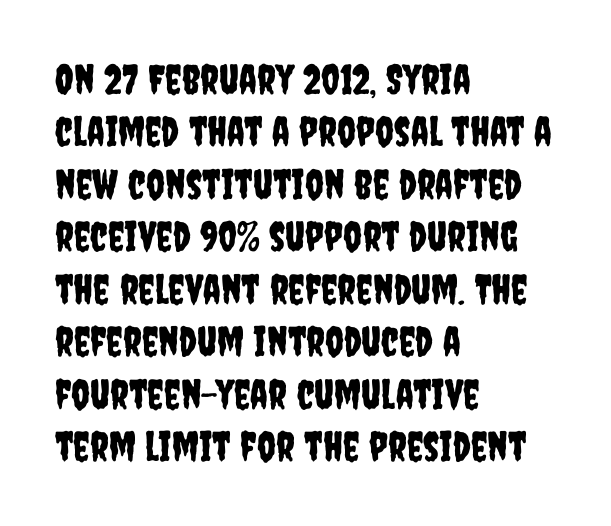
{"serif": "no", "italic": "no", "width": "condensed", "stroke_contrast": "low", "x_height": "large", "monospaced": "no", "underline": "no", "align": "left", "line_spacing": "normal", "line_spacing_ratio": 1.28, "letter_spacing": "normal", "letter_spacing_em": 0.0, "glyph_px": 41}
